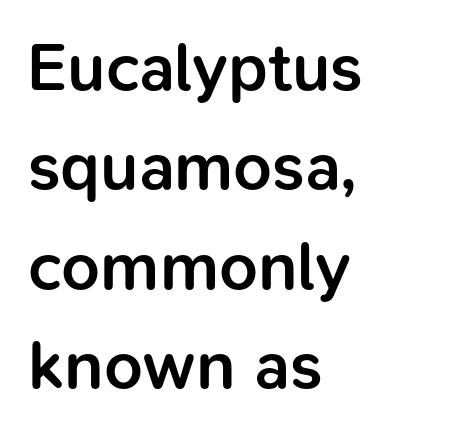
{"serif": "no", "italic": "no", "bold": "semi", "weight": "semibold", "width": "normal", "stroke_contrast": "low", "x_height": "medium", "monospaced": "no", "underline": "no", "align": "left", "line_spacing": "normal", "line_spacing_ratio": 1.46, "letter_spacing": "normal", "letter_spacing_em": 0.0, "glyph_px": 68}
